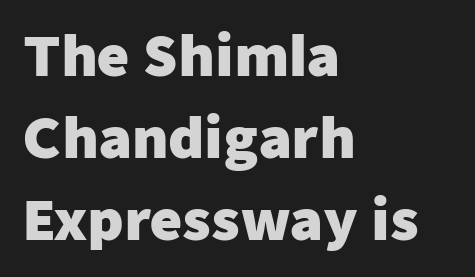
A typesetter would call this leading conventional body-copy spacing. All the whitespace from short lines collects on the right. Look at the tracking — it's just the regular setting, nothing added. Bold? Absolutely — the strokes are thick and heavy. Upright lettering throughout.
